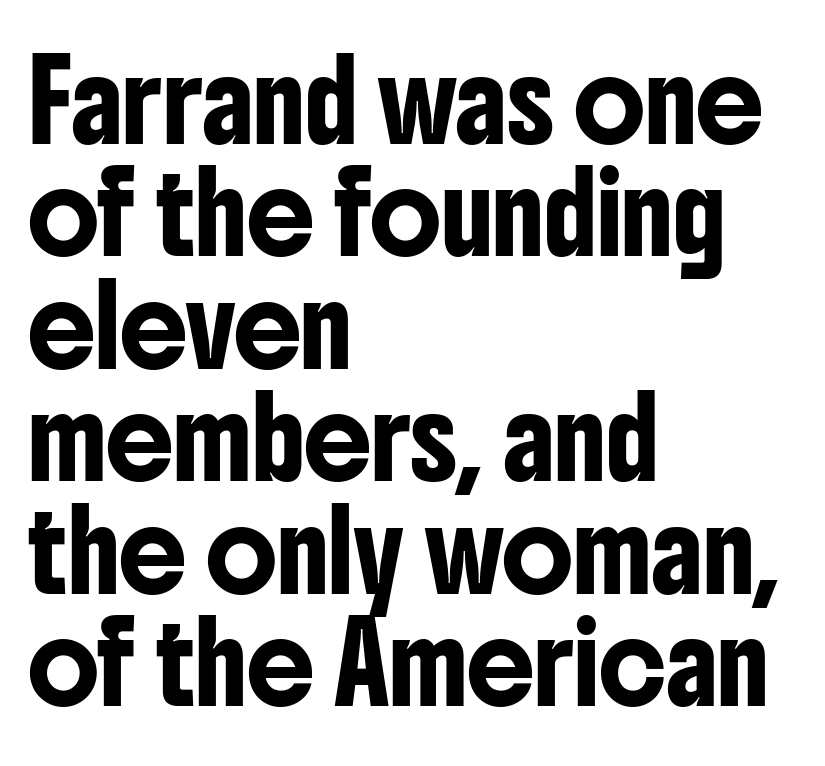
{"serif": "no", "italic": "no", "width": "condensed", "stroke_contrast": "low", "x_height": "medium", "monospaced": "no", "underline": "no", "align": "left", "line_spacing": "normal", "line_spacing_ratio": 1.48, "letter_spacing": "normal", "letter_spacing_em": 0.0, "glyph_px": 76}
